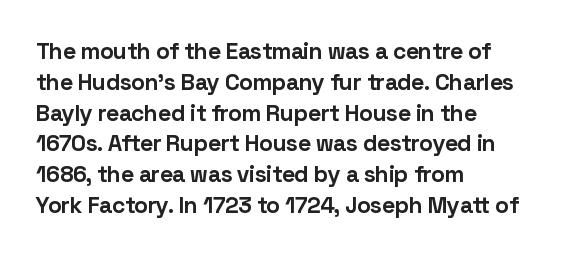
It's the straight-up-and-down kind of type. Descender tails drop into unmarked territory. Weight check: bold — yes, fully. Line beginnings align vertically; line endings do not.
